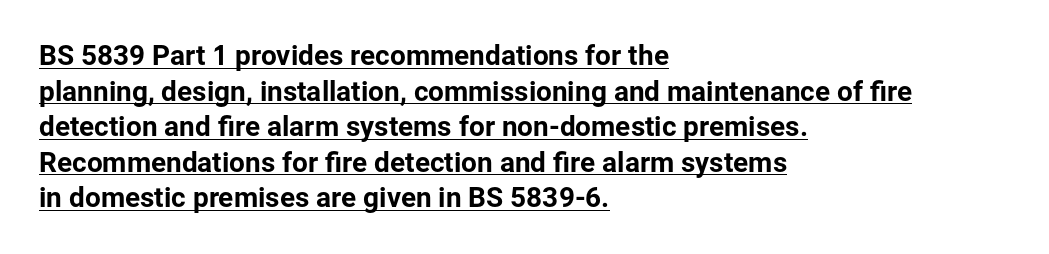
Q: Is the text italic (slanted)? A: No, it is upright.
Q: Is the typeface a serif or a sans-serif typeface? A: Sans-serif.
Q: Is the text underlined? A: Yes.
Q: How is the paragraph aligned? A: Left-aligned.
Q: Is the spacing between letters normal or unusually wide? A: Normal.
Q: Is the spacing between lines tight, normal or loose? A: Normal.
Q: Width (condensed, normal, or wide)? A: Normal.
Q: Stroke contrast? A: Low.
Q: x-height? A: Medium.
Q: Monospaced? A: No.
